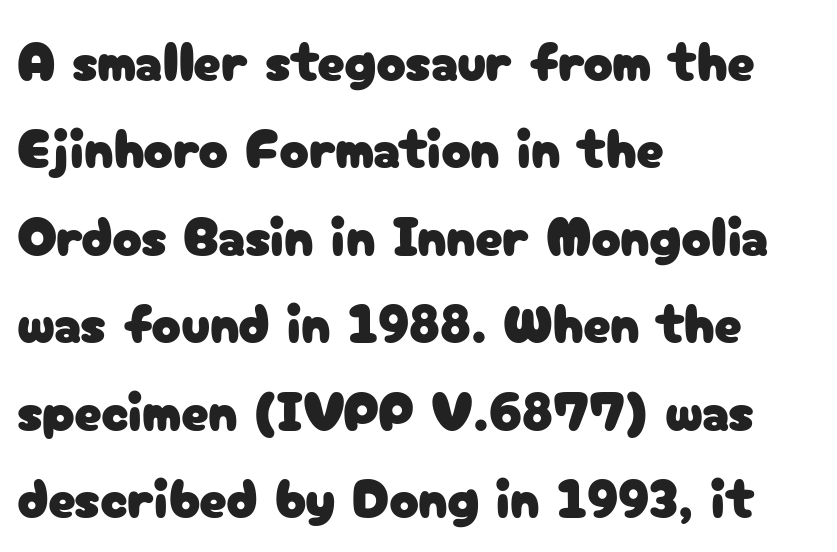
Q: Is the text italic (slanted)? A: No, it is upright.
Q: Is the typeface a serif or a sans-serif typeface? A: Sans-serif.
Q: Is the text underlined? A: No.
Q: How is the paragraph aligned? A: Left-aligned.
Q: Is the spacing between letters normal or unusually wide? A: Normal.
Q: Is the spacing between lines tight, normal or loose? A: Normal.
Q: Width (condensed, normal, or wide)? A: Normal.
Q: Stroke contrast? A: Low.
Q: x-height? A: Medium.
Q: Monospaced? A: No.
